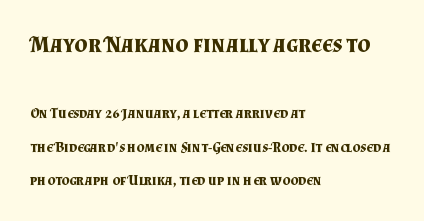
Q: Is the text bold? A: Yes.
Q: Is the text italic (slanted)? A: No, it is upright.
Q: Is the text underlined? A: No.
Q: How is the paragraph aligned? A: Left-aligned.
Q: Is the spacing between letters normal or unusually wide? A: Normal.
Q: Is the spacing between lines tight, normal or loose? A: Loose.
Q: Which block of text is set in a larger size, the first (top) or the second (bottom)? A: The first (top) one.
